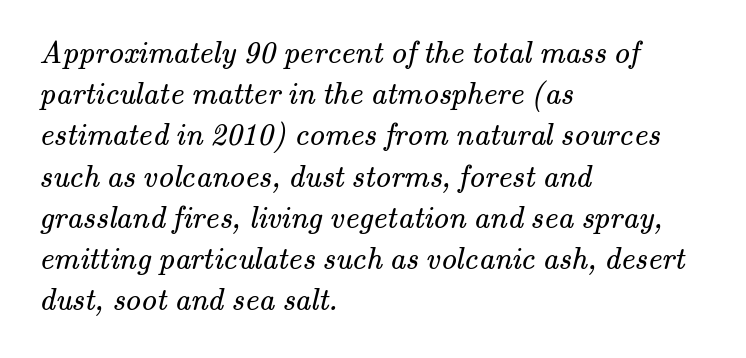
Q: Is the text bold? A: No.
Q: Is the typeface a serif or a sans-serif typeface? A: Serif.
Q: Is the text underlined? A: No.
Q: How is the paragraph aligned? A: Left-aligned.
Q: Is the spacing between letters normal or unusually wide? A: Normal.
Q: Is the spacing between lines tight, normal or loose? A: Normal.
Q: Width (condensed, normal, or wide)? A: Normal.
Q: Stroke contrast? A: Medium.
Q: x-height? A: Small.
Q: Monospaced? A: No.
